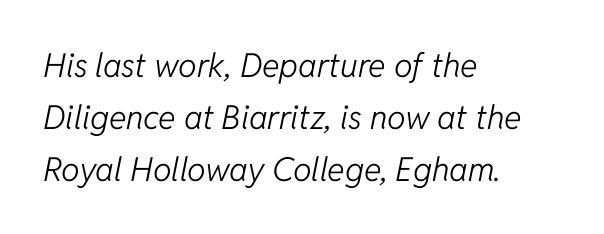
Descenders hang freely into open space. No extra ink here — the face is not bold. The text carries the slant typical of an italic or oblique font. Leftover space on each line is placed entirely after the last word.
